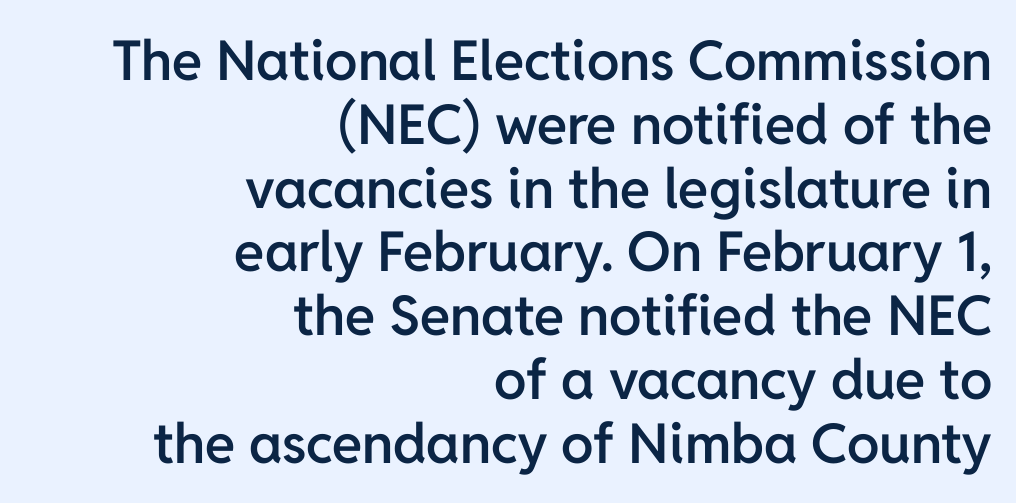
{"serif": "no", "italic": "no", "bold": "semi", "weight": "semibold", "width": "normal", "stroke_contrast": "low", "x_height": "medium", "monospaced": "no", "underline": "no", "align": "right", "line_spacing_ratio": 1.16, "letter_spacing": "normal", "letter_spacing_em": 0.0, "glyph_px": 55}
